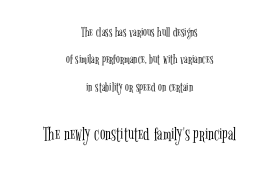
The image shows 20 px text type, upright; set centered, loose line spacing (1.96x), normal letter spacing, not underlined; the second (bottom) block is 1.43x larger.
